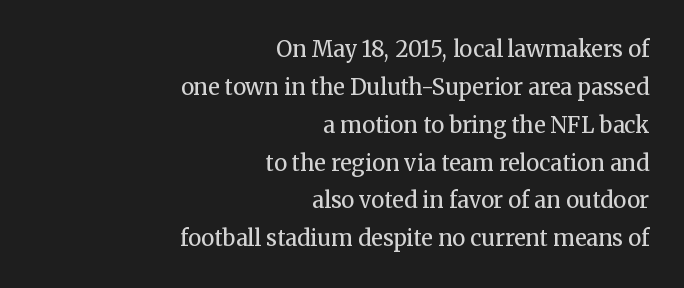
Q: Is the text bold? A: No.
Q: Is the text italic (slanted)? A: No, it is upright.
Q: Is the text underlined? A: No.
Q: How is the paragraph aligned? A: Right-aligned.
Q: Is the spacing between letters normal or unusually wide? A: Normal.
